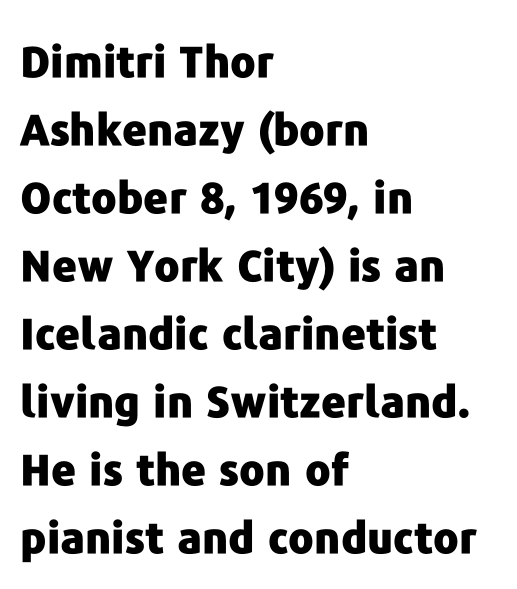
{"serif": "no", "italic": "no", "bold": "yes", "weight": "heavy", "width": "normal", "stroke_contrast": "low", "x_height": "medium", "monospaced": "no", "underline": "no", "align": "left", "line_spacing": "normal", "line_spacing_ratio": 1.58, "letter_spacing": "normal", "letter_spacing_em": 0.0, "glyph_px": 43}
